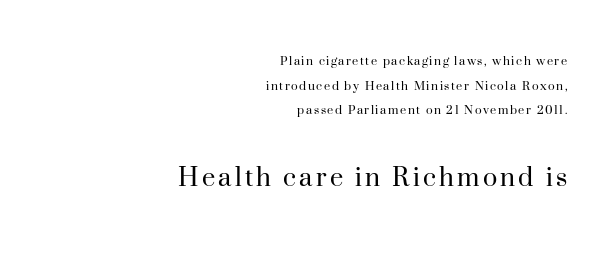
This reads as an unemphasized weight, regular at the heaviest. Anything drawn beneath the words? Only blank space. Scale increases going downward across the two blocks. Here the designer chose a conventional face with non-uniform glyph widths. The ragged edge is on the left, which tells us the setting is flush right. Serif or sans? Serif — the stroke terminals have little feet.
